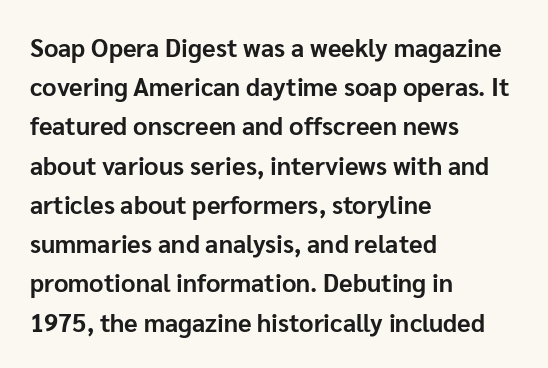
There is no visible air inserted between adjacent glyphs. This sample is left-justified, so line endings fall wherever the words run out. Normally led — the rows are evenly, conventionally spaced. The lettering holds an erect, upright posture throughout.
